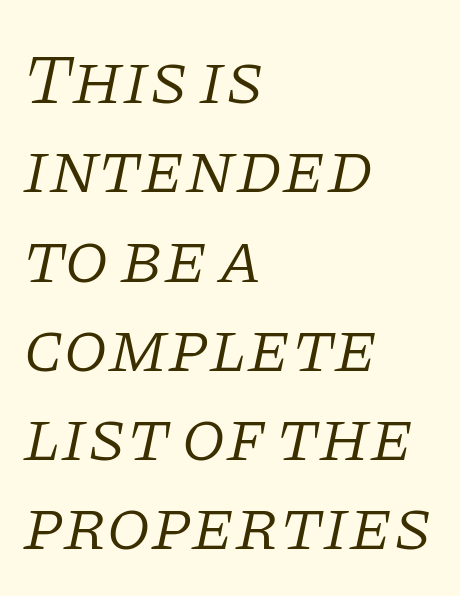
The image shows 72 px light serif type, italic (leaning right); set left-aligned, line spacing 1.24x, normal letter spacing, not underlined; low stroke contrast and a large x-height.
